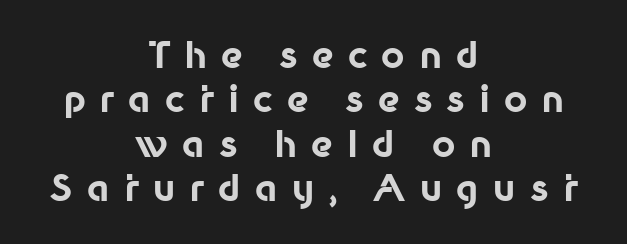
Q: Is the text bold? A: Yes.
Q: Is the text italic (slanted)? A: No, it is upright.
Q: Is the typeface a serif or a sans-serif typeface? A: Sans-serif.
Q: Is the text underlined? A: No.
Q: How is the paragraph aligned? A: Centered.
Q: Is the spacing between letters normal or unusually wide? A: Unusually wide.
Q: Width (condensed, normal, or wide)? A: Normal.
Q: Stroke contrast? A: Low.
Q: x-height? A: Medium.
Q: Monospaced? A: No.
